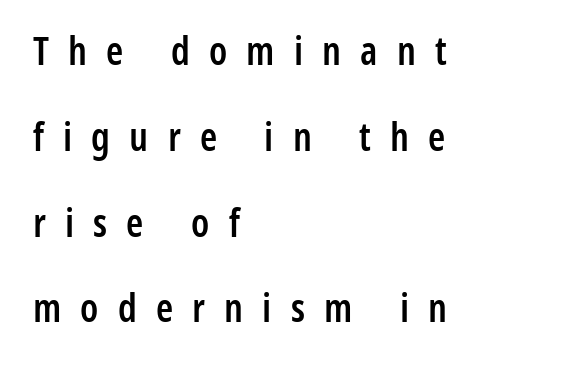
Short and long lines alike share a common starting point at left. Tall strokes in this sample are plumb rather than angled. Proportional: the letters do not fall into vertical columns. Examine the stroke ends and you'll find no serifs. Check under the words: just untouched page.
